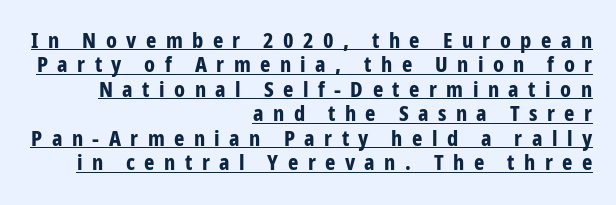
{"italic": "no", "bold": "yes", "underline": "yes", "align": "right", "line_spacing": "tight", "line_spacing_ratio": 1.11, "letter_spacing": "wide", "letter_spacing_em": 0.43, "glyph_px": 22}
